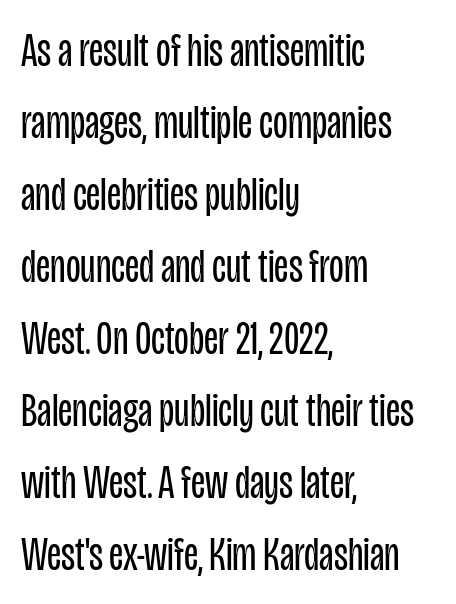
The image shows 48 px regular-weight, condensed sans-serif type, upright; set left-aligned, normal line spacing (1.5x), normal letter spacing, not underlined; low stroke contrast and a large x-height.
